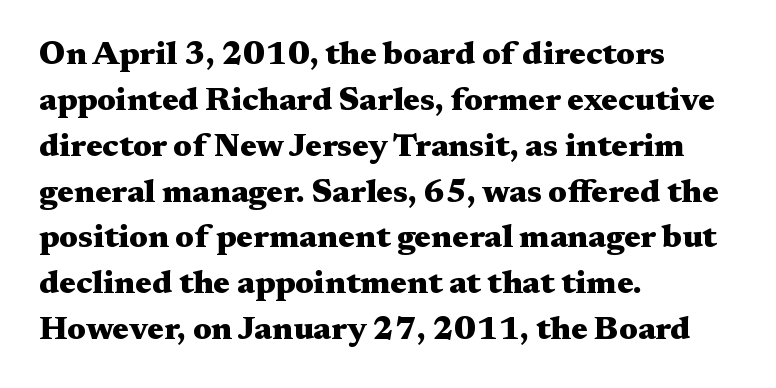
{"serif": "yes", "italic": "no", "bold": "yes", "weight": "heavy", "width": "wide", "stroke_contrast": "medium", "x_height": "medium", "monospaced": "no", "underline": "no", "align": "left", "line_spacing": "normal", "line_spacing_ratio": 1.39, "letter_spacing": "normal", "letter_spacing_em": 0.0, "glyph_px": 33}
